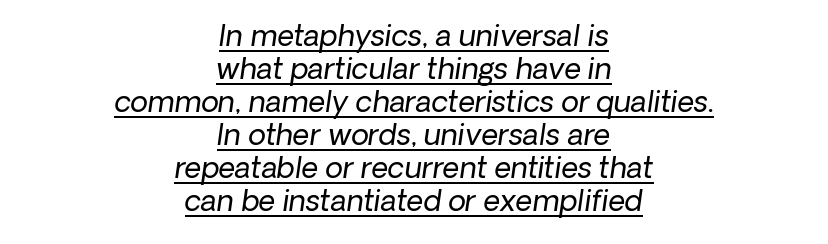
The image shows 29 px regular-weight sans-serif type; set centered, tight line spacing (1.14x), normal letter spacing, underlined; low stroke contrast and a medium x-height.
